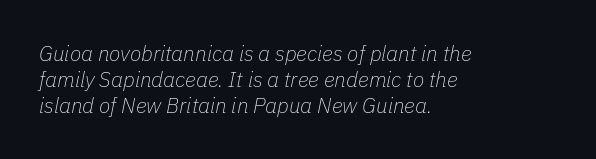
The foot of each line stays bare and open. Compared with a typical body face, this is equally light or lighter still. Designer's note — italics engaged. Tracking here is standard; glyphs follow each other at the usual distance. Notice how descenders clear the ascenders below comfortably — that's standard leading. All the whitespace from short lines collects on the right.
